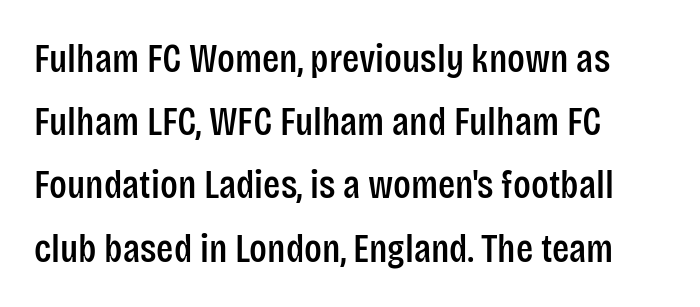
The foot of each line stays bare and open. The block of text has a typical density, with ordinary space between rows. These lines are set flush left with a ragged right edge. Serifs: no, the terminals of the letterforms are clean.
